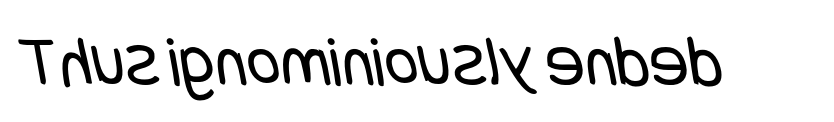
The image shows 73 px regular-weight, condensed sans-serif type; set normal letter spacing, not underlined; low stroke contrast and a large x-height.
